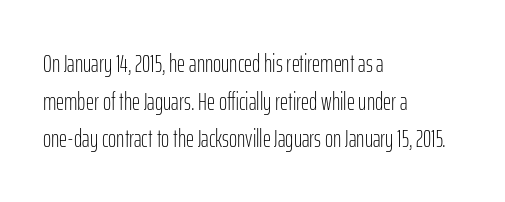
The image shows 25 px text type, upright; set left-aligned, normal line spacing (1.51x), normal letter spacing, not underlined.
